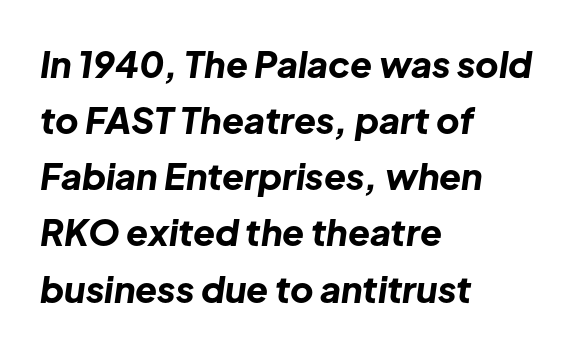
{"italic": "yes", "lean": "right", "slant_degrees": 8, "bold": "yes", "weight": "bold", "width": "normal", "stroke_contrast": "low", "x_height": "medium", "monospaced": "no", "underline": "no", "align": "left", "line_spacing": "normal", "line_spacing_ratio": 1.56, "letter_spacing": "normal", "letter_spacing_em": 0.0, "glyph_px": 36}
